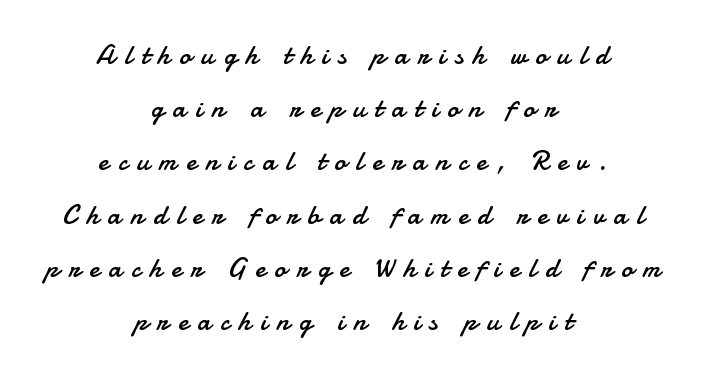
Q: Is the text bold? A: No.
Q: Is the text italic (slanted)? A: Yes.
Q: Is the typeface a serif or a sans-serif typeface? A: Sans-serif.
Q: Is the text underlined? A: No.
Q: How is the paragraph aligned? A: Centered.
Q: Is the spacing between letters normal or unusually wide? A: Unusually wide.
Q: Is the spacing between lines tight, normal or loose? A: Loose.
Q: Width (condensed, normal, or wide)? A: Normal.
Q: Stroke contrast? A: Low.
Q: x-height? A: Small.
Q: Monospaced? A: No.
